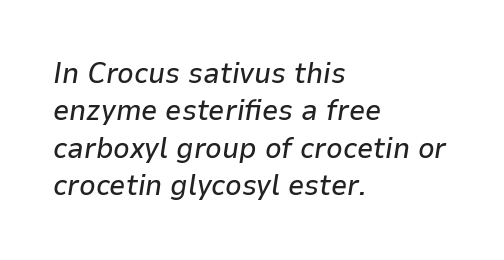
{"italic": "yes", "lean": "right", "slant_degrees": 9, "width": "normal", "stroke_contrast": "low", "x_height": "medium", "monospaced": "no", "underline": "no", "align": "left", "line_spacing": "normal", "line_spacing_ratio": 1.29, "letter_spacing": "normal", "letter_spacing_em": 0.0, "glyph_px": 29}
